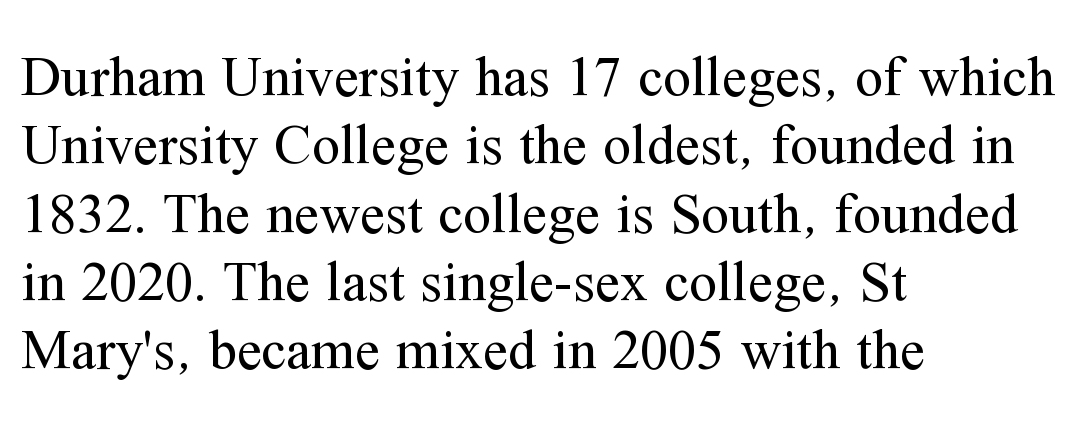
{"serif": "yes", "italic": "no", "bold": "no", "weight": "regular", "width": "normal", "stroke_contrast": "medium", "x_height": "medium", "monospaced": "no", "underline": "no", "align": "left", "line_spacing_ratio": 1.22, "letter_spacing": "normal", "letter_spacing_em": 0.0, "glyph_px": 56}
